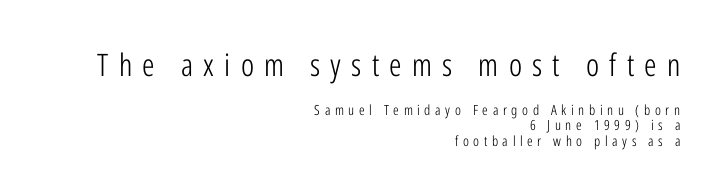
The image shows 31 px light, condensed sans-serif type, upright; set right-aligned, tight line spacing (1.08x), unusually wide letter spacing (+0.33 em), not underlined; the first (top) block is 2.21x larger; low stroke contrast and a medium x-height.
